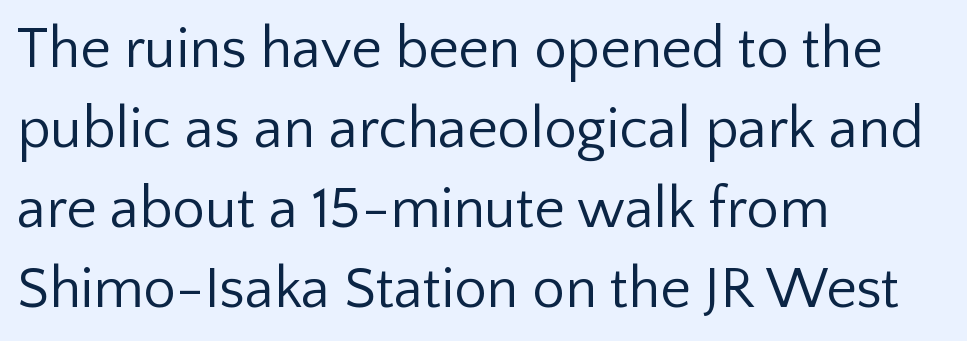
The letters advance in unequal steps, a hallmark of proportional type. The strip under each line holds only bare page. The designer left line spacing at the default. Spacing between characters is what you'd get straight out of the box. Every stem runs plumb, perpendicular to the baseline. The paragraph shown leans on its left margin.
